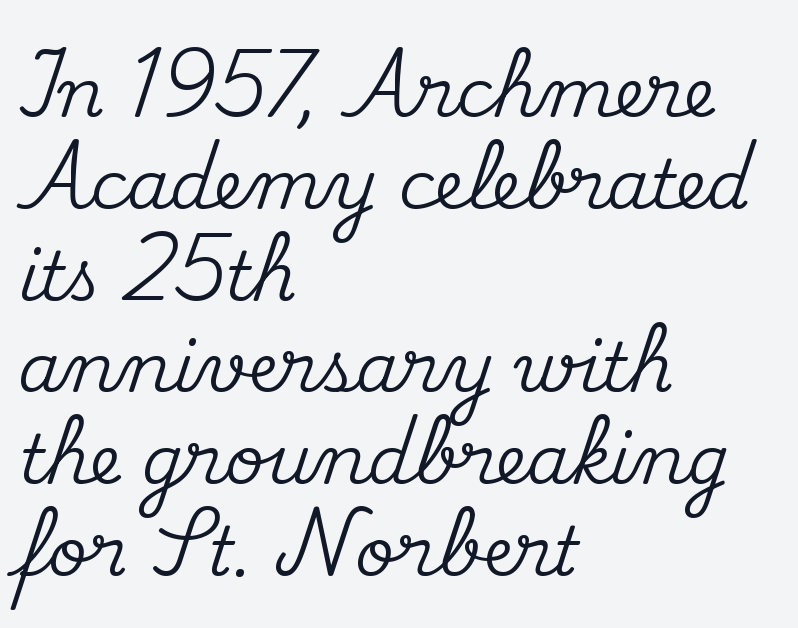
Q: Is the text italic (slanted)? A: Yes.
Q: Is the typeface a serif or a sans-serif typeface? A: Serif.
Q: Is the text underlined? A: No.
Q: How is the paragraph aligned? A: Left-aligned.
Q: Is the spacing between letters normal or unusually wide? A: Normal.
Q: Is the spacing between lines tight, normal or loose? A: Normal.
Q: Width (condensed, normal, or wide)? A: Normal.
Q: Stroke contrast? A: Medium.
Q: x-height? A: Small.
Q: Monospaced? A: No.
